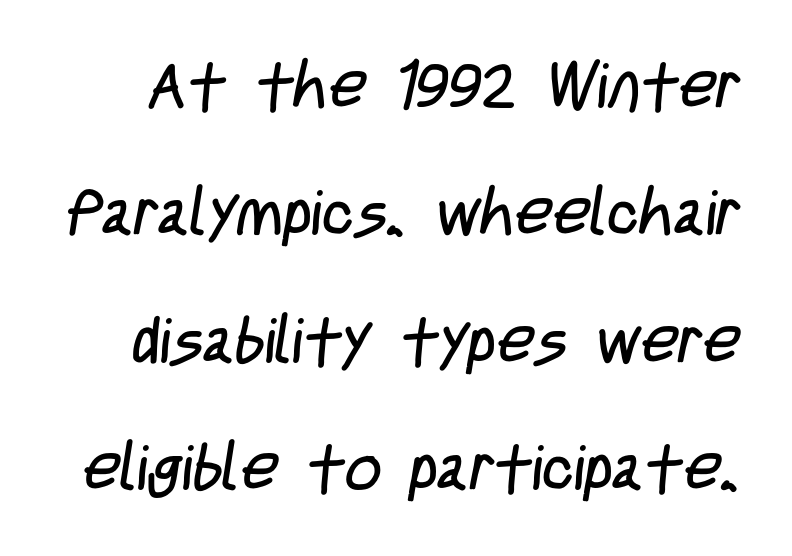
{"serif": "no", "bold": "no", "weight": "regular", "width": "condensed", "stroke_contrast": "low", "x_height": "large", "monospaced": "no", "underline": "no", "line_spacing": "loose", "line_spacing_ratio": 1.99, "letter_spacing": "normal", "letter_spacing_em": 0.0, "glyph_px": 64}
